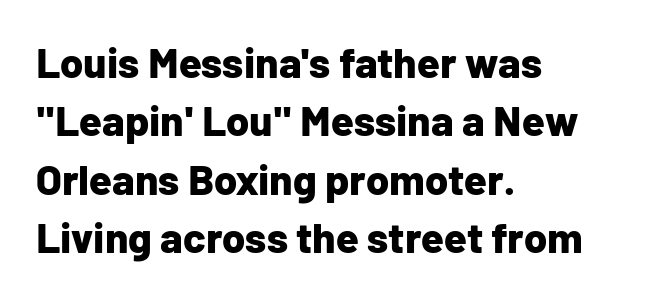
Q: Is the text bold? A: Yes.
Q: Is the text italic (slanted)? A: No, it is upright.
Q: Is the typeface a serif or a sans-serif typeface? A: Sans-serif.
Q: Is the text underlined? A: No.
Q: How is the paragraph aligned? A: Left-aligned.
Q: Is the spacing between letters normal or unusually wide? A: Normal.
Q: Is the spacing between lines tight, normal or loose? A: Normal.
Q: Width (condensed, normal, or wide)? A: Normal.
Q: Stroke contrast? A: Low.
Q: x-height? A: Medium.
Q: Monospaced? A: No.
